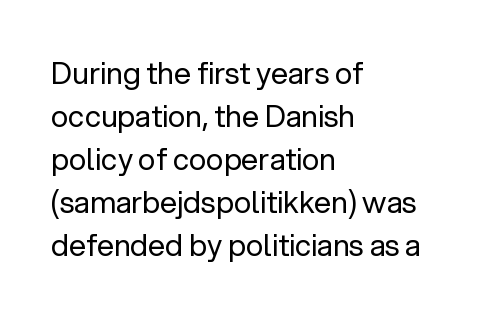
The image shows 30 px regular-weight sans-serif type, upright; set left-aligned, normal line spacing (1.43x), normal letter spacing, not underlined; low stroke contrast and a medium x-height.
